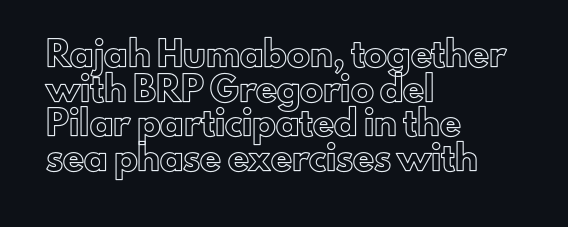
The image shows 23 px text type, upright; set left-aligned, normal line spacing (1.51x), normal letter spacing, not underlined.
